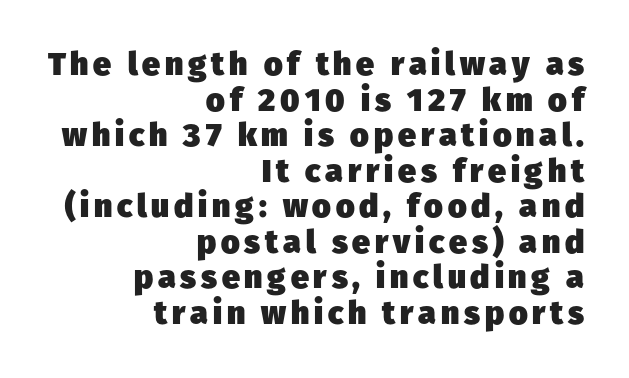
The image shows 32 px heavy sans-serif type; set right-aligned, tight line spacing (1.11x), not underlined; low stroke contrast and a medium x-height.
